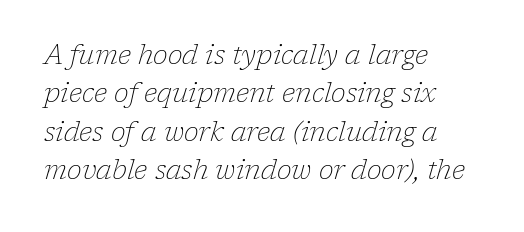
Q: Is the text bold? A: No.
Q: Is the text italic (slanted)? A: Yes, it leans right by about 17 degrees.
Q: Is the text underlined? A: No.
Q: How is the paragraph aligned? A: Left-aligned.
Q: Is the spacing between letters normal or unusually wide? A: Normal.
Q: Is the spacing between lines tight, normal or loose? A: Normal.
